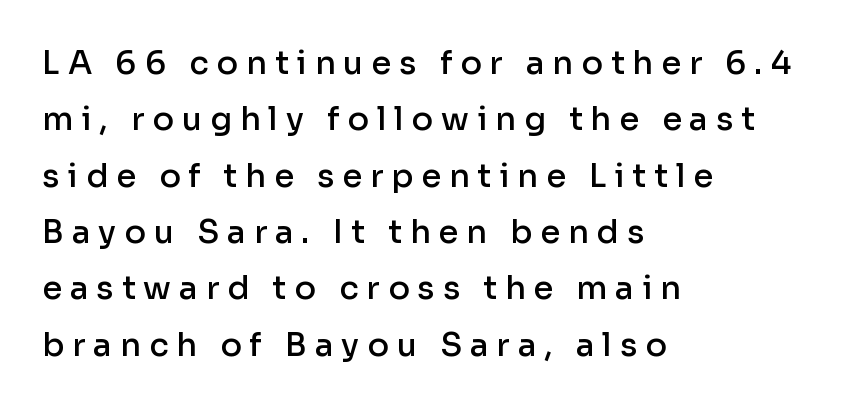
The image shows 32 px semibold sans-serif type, upright; set left-aligned, line spacing 1.76x, unusually wide letter spacing (+0.25 em), not underlined; low stroke contrast and a medium x-height.
